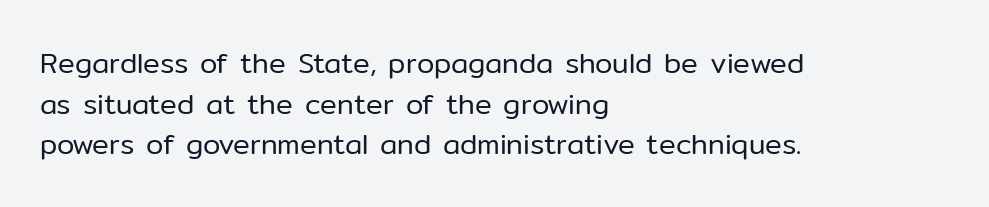
Q: Is the text bold? A: No.
Q: Is the text italic (slanted)? A: No, it is upright.
Q: Is the typeface a serif or a sans-serif typeface? A: Sans-serif.
Q: Is the text underlined? A: No.
Q: How is the paragraph aligned? A: Left-aligned.
Q: Is the spacing between letters normal or unusually wide? A: Normal.
Q: Is the spacing between lines tight, normal or loose? A: Normal.
Q: Width (condensed, normal, or wide)? A: Normal.
Q: Stroke contrast? A: Low.
Q: x-height? A: Medium.
Q: Monospaced? A: No.
